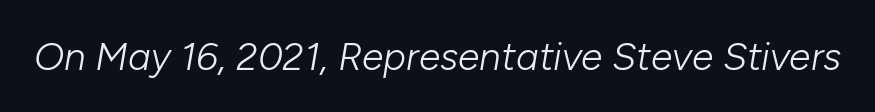
The image shows 39 px light type, italic (leaning right); set normal letter spacing, not underlined; low stroke contrast and a medium x-height.
